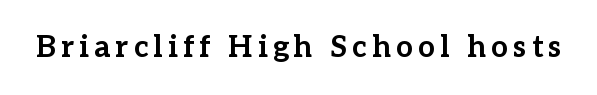
Q: Is the text bold? A: Yes.
Q: Is the text italic (slanted)? A: No, it is upright.
Q: Is the typeface a serif or a sans-serif typeface? A: Serif.
Q: Is the text underlined? A: No.
Q: Width (condensed, normal, or wide)? A: Normal.
Q: Stroke contrast? A: Low.
Q: x-height? A: Medium.
Q: Monospaced? A: No.
